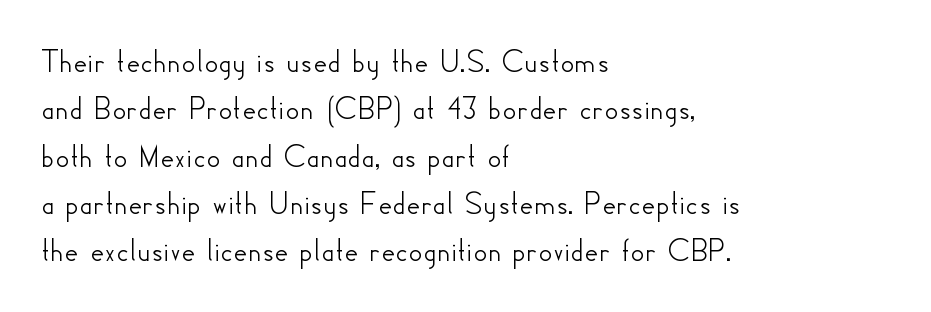
The image shows 34 px sans-serif type, upright; set left-aligned, normal line spacing (1.39x), normal letter spacing, not underlined; low stroke contrast and a small x-height.
